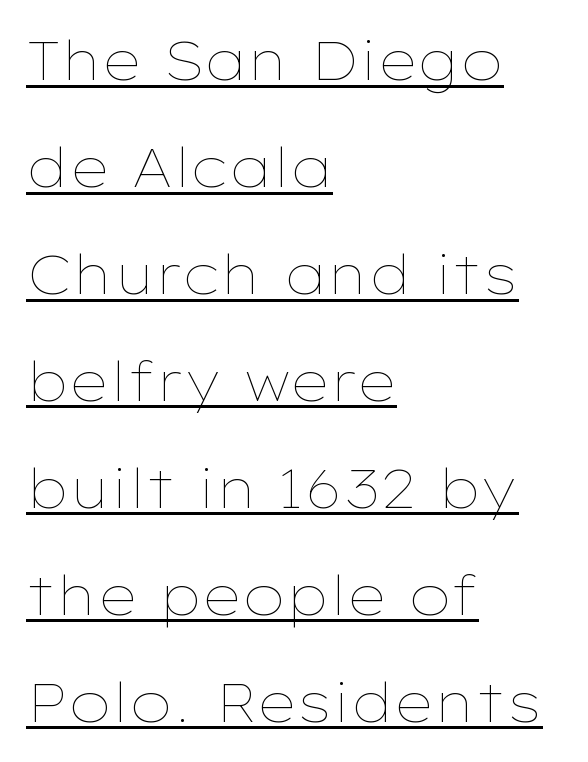
{"italic": "no", "bold": "no", "weight": "thin", "width": "wide", "stroke_contrast": "low", "x_height": "medium", "monospaced": "no", "underline": "yes", "align": "left", "line_spacing": "loose", "line_spacing_ratio": 1.98, "letter_spacing": "normal", "letter_spacing_em": 0.0, "glyph_px": 54}
